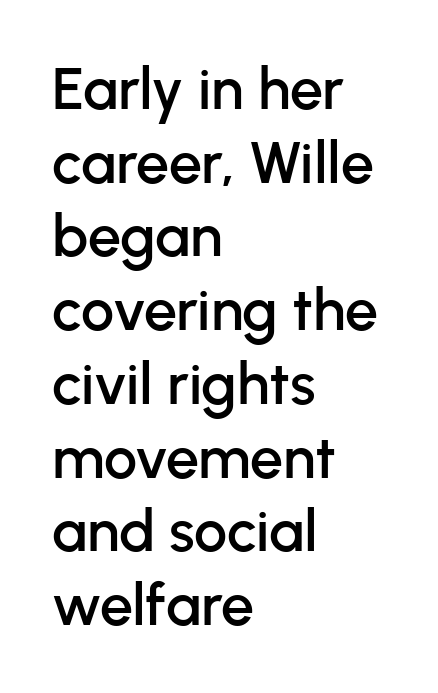
{"serif": "no", "italic": "no", "width": "normal", "stroke_contrast": "low", "x_height": "medium", "monospaced": "no", "underline": "no", "align": "left", "line_spacing": "normal", "line_spacing_ratio": 1.25, "letter_spacing": "normal", "letter_spacing_em": 0.0, "glyph_px": 59}
